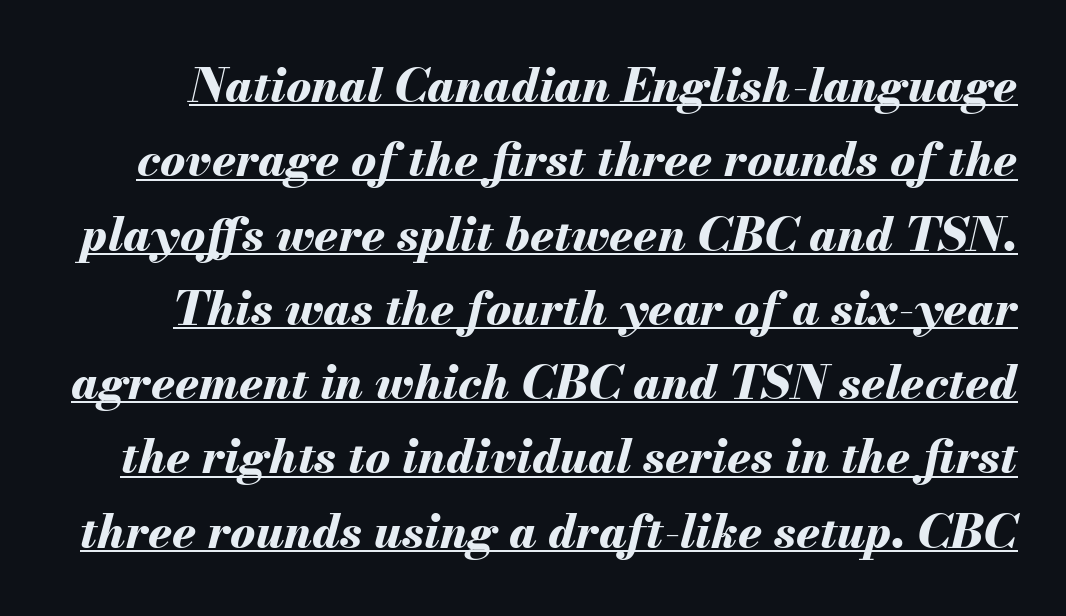
{"italic": "yes", "lean": "right", "slant_degrees": 13, "bold": "yes", "weight": "bold", "width": "normal", "stroke_contrast": "medium", "x_height": "small", "monospaced": "no", "underline": "yes", "line_spacing": "normal", "line_spacing_ratio": 1.58, "letter_spacing": "normal", "letter_spacing_em": 0.0, "glyph_px": 47}
